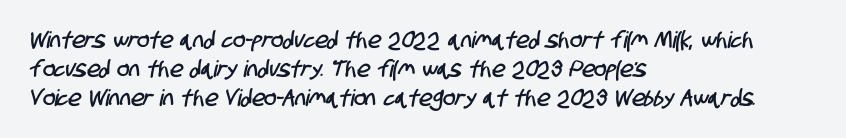
Glyph-to-glyph distance matches everyday printed text. Short and long lines alike share a common starting point at left. Check the space under the baseline: it is left empty. These lines sit exactly where default settings would place them.
